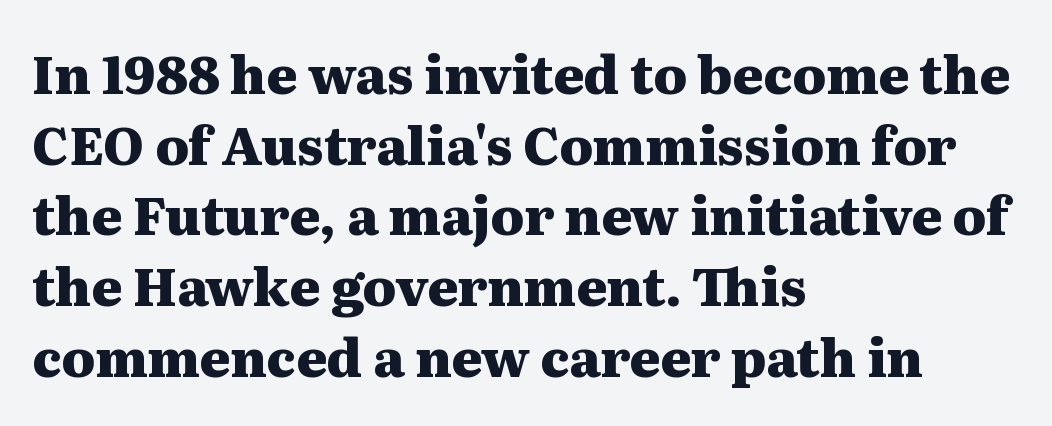
The designer left line spacing at the default. Note the varied advance widths — an 'i' is clearly narrower than an 'm'. The rendering shows small feet on the letterforms — a serif design. This sample uses an upright cut, with every glyph sitting square on the baseline. A bare baseline throughout the passage.
